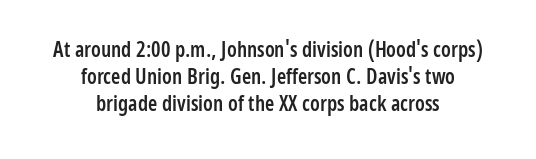
The image shows 21 px text type, upright; set centered, normal line spacing (1.29x), normal letter spacing, not underlined.
